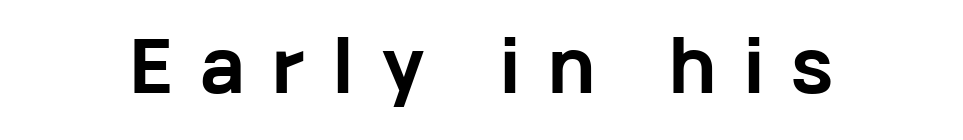
Q: Is the text bold? A: Yes.
Q: Is the text italic (slanted)? A: No, it is upright.
Q: Is the typeface a serif or a sans-serif typeface? A: Sans-serif.
Q: Is the text underlined? A: No.
Q: Is the spacing between letters normal or unusually wide? A: Unusually wide.
Q: Width (condensed, normal, or wide)? A: Wide.
Q: Stroke contrast? A: Low.
Q: x-height? A: Medium.
Q: Monospaced? A: No.
